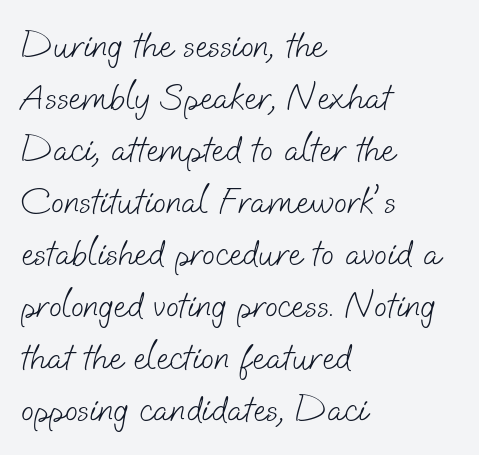
Q: Is the text bold? A: No.
Q: Is the typeface a serif or a sans-serif typeface? A: Sans-serif.
Q: Is the text underlined? A: No.
Q: How is the paragraph aligned? A: Left-aligned.
Q: Is the spacing between letters normal or unusually wide? A: Normal.
Q: Is the spacing between lines tight, normal or loose? A: Normal.
Q: Width (condensed, normal, or wide)? A: Normal.
Q: Stroke contrast? A: Low.
Q: x-height? A: Small.
Q: Monospaced? A: No.
